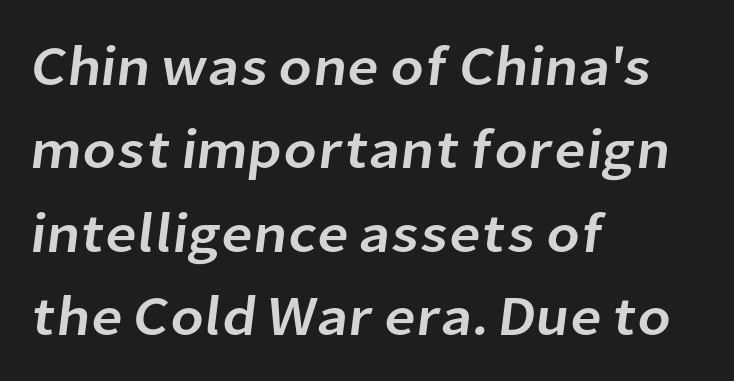
The image shows 56 px sans-serif type; set left-aligned, normal line spacing (1.49x), normal letter spacing, not underlined; low stroke contrast and a medium x-height.
